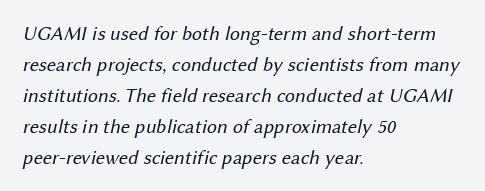
The image shows 20 px text type; set left-aligned, normal line spacing (1.55x), normal letter spacing, not underlined.
